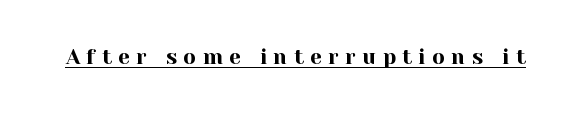
The image shows 21 px text type, upright; set unusually wide letter spacing (+0.31 em), underlined.
